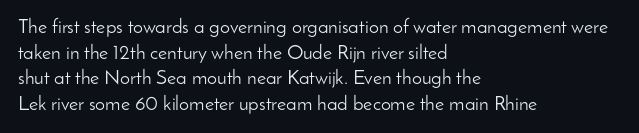
Q: Is the text bold? A: No.
Q: Is the text italic (slanted)? A: No, it is upright.
Q: Is the text underlined? A: No.
Q: How is the paragraph aligned? A: Left-aligned.
Q: Is the spacing between letters normal or unusually wide? A: Normal.
Q: Is the spacing between lines tight, normal or loose? A: Normal.
